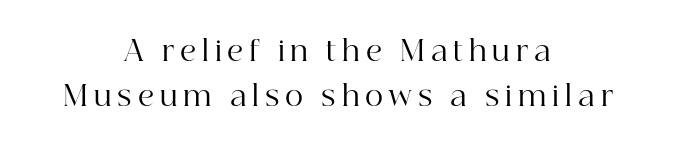
{"serif": "yes", "italic": "no", "bold": "no", "weight": "regular", "width": "normal", "stroke_contrast": "high", "x_height": "medium", "monospaced": "no", "underline": "no", "align": "center", "line_spacing": "normal", "line_spacing_ratio": 1.62, "letter_spacing": "wide", "letter_spacing_em": 0.21, "glyph_px": 28}
